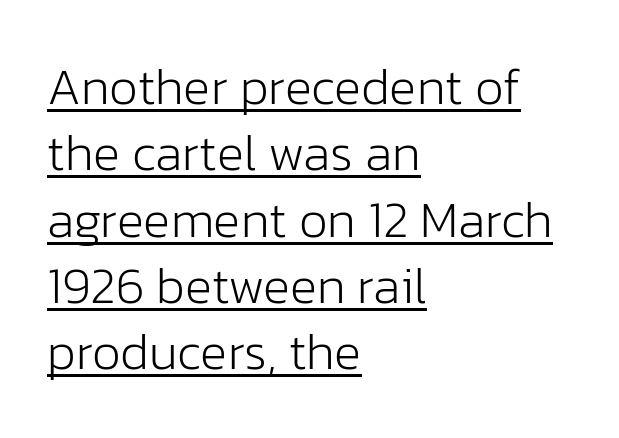
The image shows 51 px light sans-serif type, upright; set left-aligned, normal line spacing (1.3x), normal letter spacing, underlined; low stroke contrast and a medium x-height.
